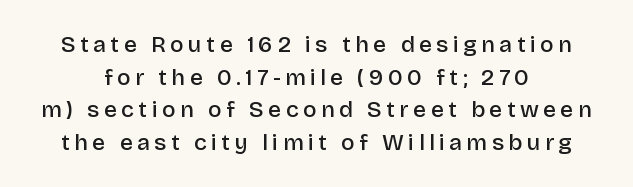
{"italic": "no", "bold": "semi", "underline": "no", "line_spacing": "normal", "line_spacing_ratio": 1.42, "glyph_px": 23}
